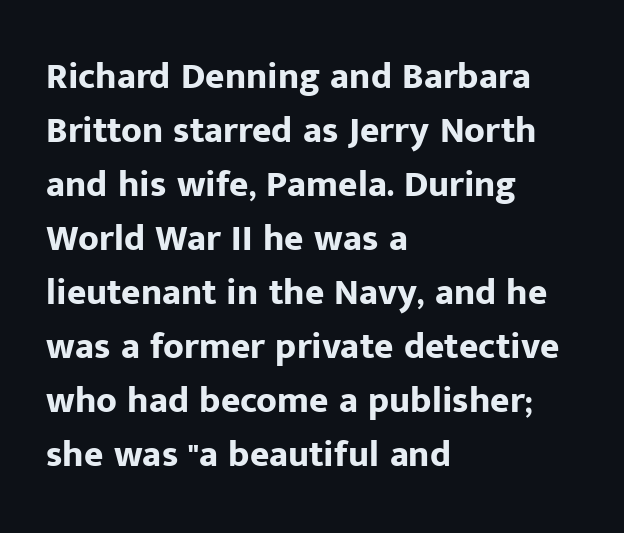
Horizontally, the lines are justified to the leading edge only. Descender tails drop into unmarked territory. Tall strokes in this sample are plumb rather than angled. Proportional: the letters do not fall into vertical columns. The leading is moderate, giving the passage an even texture.
